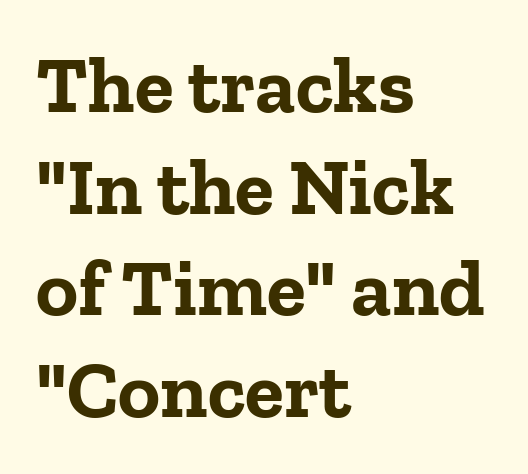
Q: Is the text bold? A: Yes.
Q: Is the text italic (slanted)? A: No, it is upright.
Q: Is the typeface a serif or a sans-serif typeface? A: Serif.
Q: Is the text underlined? A: No.
Q: How is the paragraph aligned? A: Left-aligned.
Q: Is the spacing between letters normal or unusually wide? A: Normal.
Q: Is the spacing between lines tight, normal or loose? A: Normal.
Q: Width (condensed, normal, or wide)? A: Normal.
Q: Stroke contrast? A: Low.
Q: x-height? A: Medium.
Q: Monospaced? A: No.
